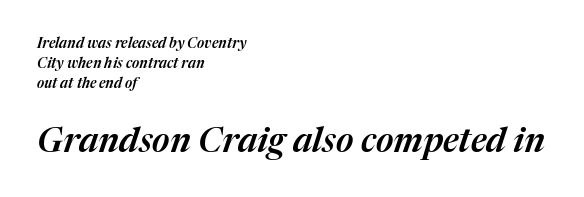
The image shows 34 px text type, italic (leaning right); set left-aligned, normal line spacing (1.44x), normal letter spacing, not underlined; the second (bottom) block is 2.43x larger; medium stroke contrast and a medium x-height.
